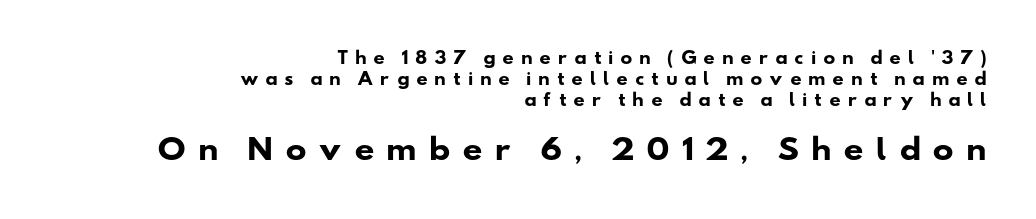
Q: Is the text bold? A: Yes.
Q: Is the typeface a serif or a sans-serif typeface? A: Sans-serif.
Q: Is the text underlined? A: No.
Q: How is the paragraph aligned? A: Right-aligned.
Q: Is the spacing between letters normal or unusually wide? A: Unusually wide.
Q: Is the spacing between lines tight, normal or loose? A: Normal.
Q: Which block of text is set in a larger size, the first (top) or the second (bottom)? A: The second (bottom) one.
Q: Width (condensed, normal, or wide)? A: Wide.
Q: Stroke contrast? A: Low.
Q: x-height? A: Small.
Q: Monospaced? A: No.
